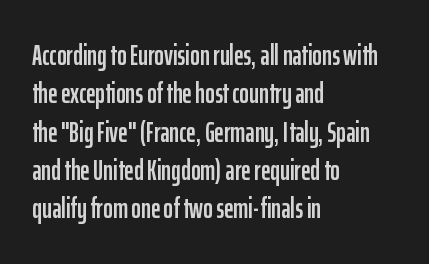
The image shows 29 px condensed sans-serif type, upright; set left-aligned, normal line spacing (1.32x), normal letter spacing, not underlined; low stroke contrast and a medium x-height.
